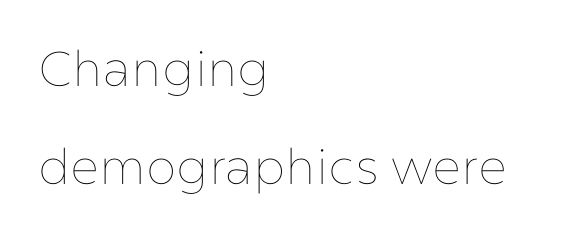
Style check: upright. Character widths vary here, with narrow letters taking less room than wide ones. Vertical spacing — loose. Stems and bowls with no extra thickness — not bold.
